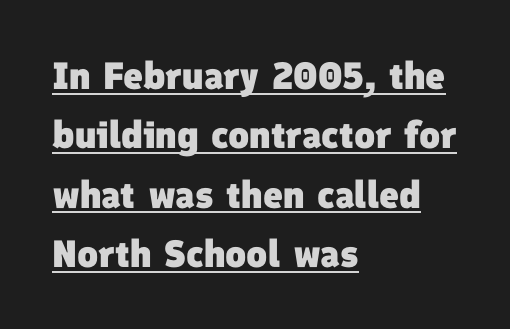
The image shows 38 px heavy sans-serif type; set left-aligned, normal line spacing (1.56x), normal letter spacing, underlined; low stroke contrast and a medium x-height.
